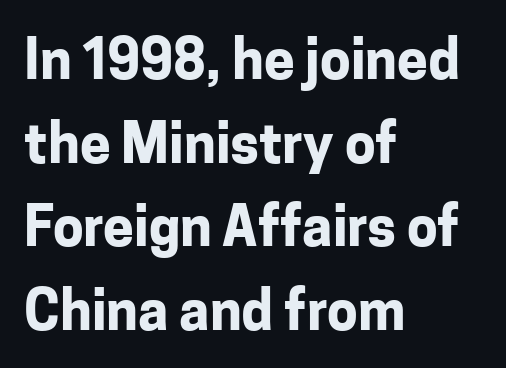
Q: Is the text bold? A: Yes.
Q: Is the text italic (slanted)? A: No, it is upright.
Q: Is the typeface a serif or a sans-serif typeface? A: Sans-serif.
Q: Is the text underlined? A: No.
Q: How is the paragraph aligned? A: Left-aligned.
Q: Is the spacing between letters normal or unusually wide? A: Normal.
Q: Is the spacing between lines tight, normal or loose? A: Normal.
Q: Width (condensed, normal, or wide)? A: Normal.
Q: Stroke contrast? A: Low.
Q: x-height? A: Medium.
Q: Monospaced? A: No.
